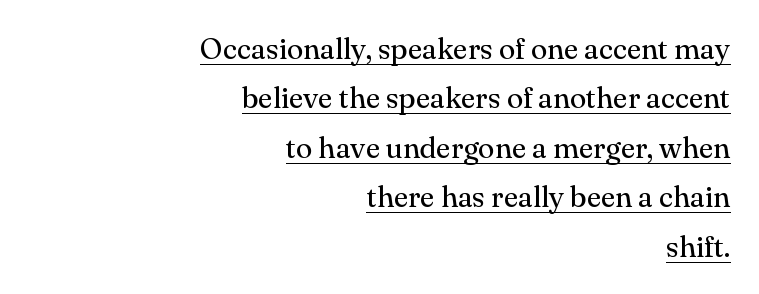
Short note: letters normally spaced. Compared with a typical body face, this is equally light or lighter still. Successive baselines arrive at the customary interval. Is there any slant? The stems are plumb.
